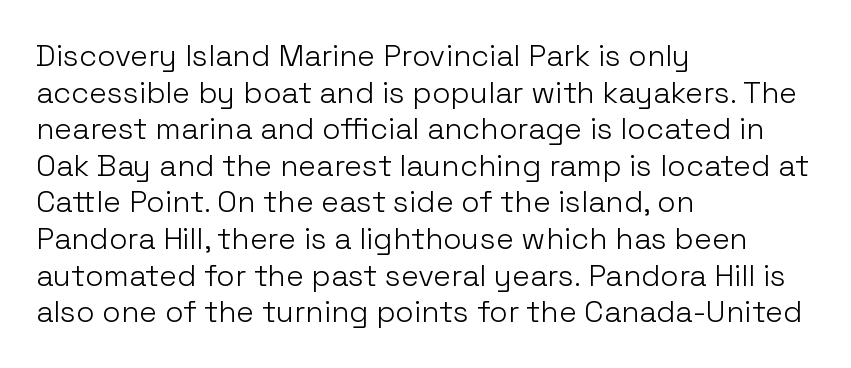
The image shows 30 px light sans-serif type, upright; set left-aligned, line spacing 1.22x, normal letter spacing, not underlined; low stroke contrast and a medium x-height.
